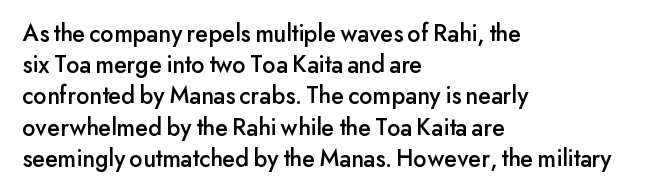
{"italic": "no", "underline": "no", "align": "left", "line_spacing": "normal", "line_spacing_ratio": 1.25, "letter_spacing": "normal", "letter_spacing_em": 0.0, "glyph_px": 25}
